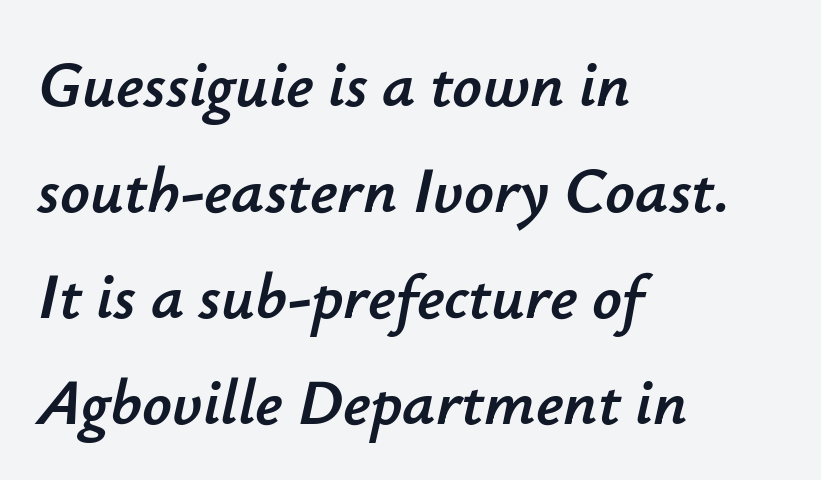
{"italic": "yes", "lean": "right", "slant_degrees": 12, "width": "normal", "stroke_contrast": "low", "x_height": "small", "monospaced": "no", "underline": "no", "align": "left", "line_spacing": "normal", "line_spacing_ratio": 1.63, "letter_spacing": "normal", "letter_spacing_em": 0.0, "glyph_px": 65}
